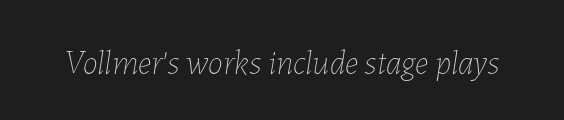
This sample has the flowing, uneven cadence of proportional lettering. These lines keep a tight, regular rhythm from letter to letter. Caption: face not bold, strokes unweighted. The font's italic variant was chosen for this text. Quick note: underline off.
